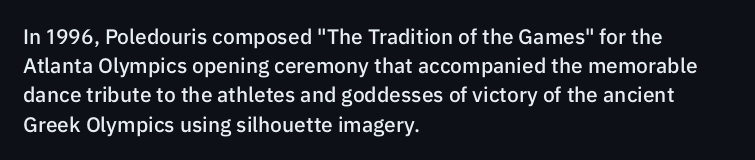
The face used here is a semibold: visibly heavier than regular, lighter than bold. Italic? Not at all — the glyphs are vertical. Default kerning and tracking; the words read as compact shapes. The paragraph shown leans on its left margin. Clear beneath every line of the passage.
